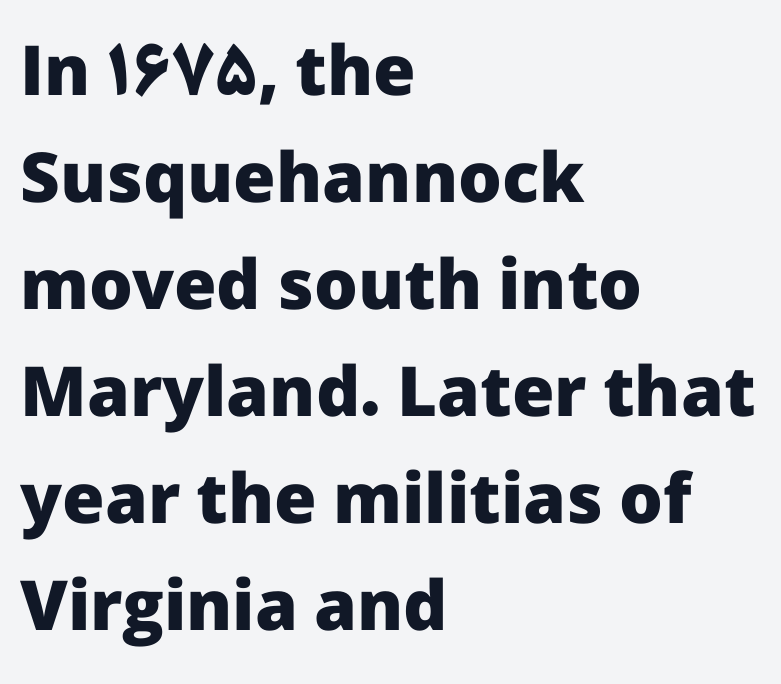
Q: Is the text bold? A: Yes.
Q: Is the text italic (slanted)? A: No, it is upright.
Q: Is the typeface a serif or a sans-serif typeface? A: Sans-serif.
Q: Is the text underlined? A: No.
Q: How is the paragraph aligned? A: Left-aligned.
Q: Is the spacing between letters normal or unusually wide? A: Normal.
Q: Is the spacing between lines tight, normal or loose? A: Normal.
Q: Width (condensed, normal, or wide)? A: Normal.
Q: Stroke contrast? A: Low.
Q: x-height? A: Medium.
Q: Monospaced? A: No.
